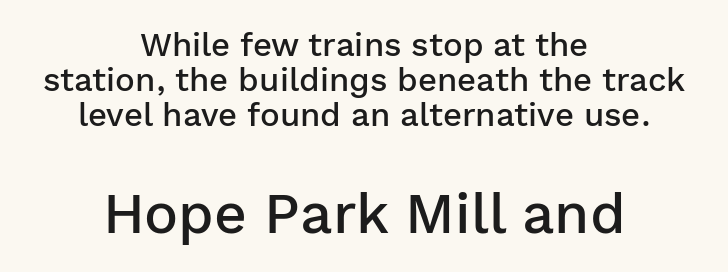
The image shows 57 px semibold sans-serif type, upright; set centered, tight line spacing (1.06x), normal letter spacing, not underlined; the second (bottom) block is 1.73x larger; low stroke contrast and a medium x-height.
